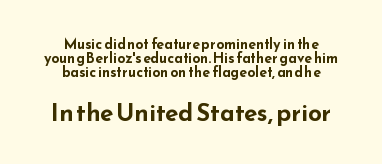
The rendering keeps characters at their native spacing. Regarding leading, the lines here are crowded together. A clean baseline with only descenders dipping below it. The lettering holds an erect, upright posture throughout. Note: smaller setting up top, larger setting below. Pretty heavy lettering here — definitely bold.
